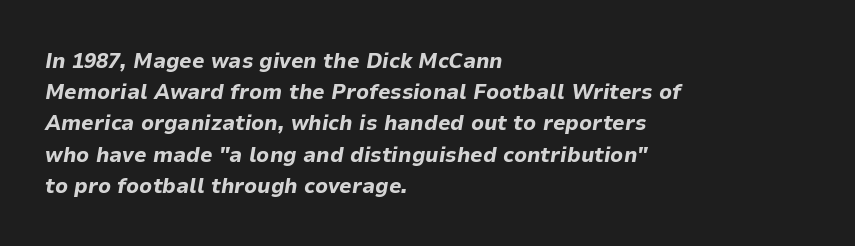
This block has exactly the height ordinary leading produces. Italic: yes, the glyphs are oblique. Heft: maximum for text — a bold. Spacing between characters is what you'd get straight out of the box. Unmarked baselines from the first word to the last. The paragraph shown leans on its left margin.
